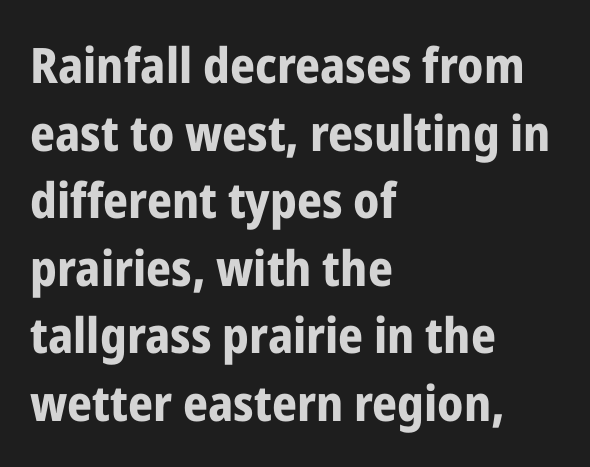
Q: Is the text bold? A: Yes.
Q: Is the text italic (slanted)? A: No, it is upright.
Q: Is the typeface a serif or a sans-serif typeface? A: Sans-serif.
Q: Is the text underlined? A: No.
Q: How is the paragraph aligned? A: Left-aligned.
Q: Is the spacing between letters normal or unusually wide? A: Normal.
Q: Is the spacing between lines tight, normal or loose? A: Normal.
Q: Width (condensed, normal, or wide)? A: Condensed.
Q: Stroke contrast? A: Low.
Q: x-height? A: Medium.
Q: Monospaced? A: No.
